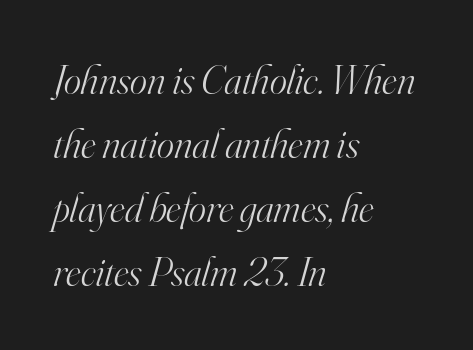
{"serif": "yes", "italic": "yes", "lean": "right", "slant_degrees": 16, "bold": "no", "weight": "light", "width": "normal", "stroke_contrast": "high", "x_height": "small", "monospaced": "no", "underline": "no", "align": "left", "line_spacing": "normal", "line_spacing_ratio": 1.56, "letter_spacing": "normal", "letter_spacing_em": 0.0, "glyph_px": 41}
